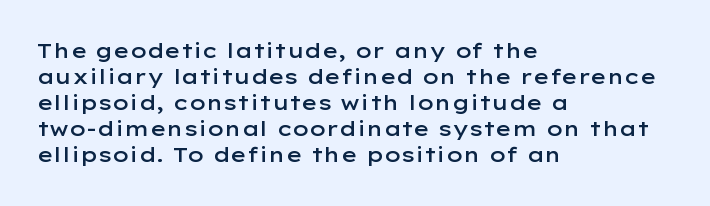
The image shows 21 px text type, upright; set left-aligned, line spacing 1.24x, normal letter spacing, not underlined.
